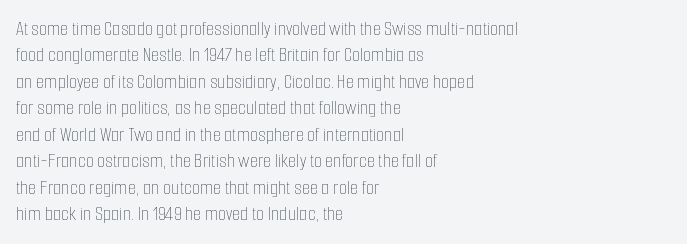
The rendering uses a moderate line-height, typical for paragraphs. Only glyphs here, with clear space below each row. The passage is arranged the way most books set body copy — flush left. Spacing between characters is what you'd get straight out of the box.
